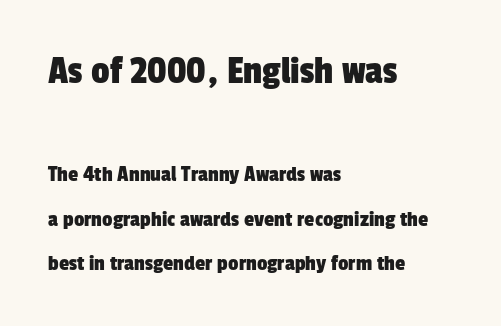
Only glyphs here, with clear space below each row. The lines are spread far apart with generous leading. The glyphs in this specimen are sans serif. Note the varied advance widths — an 'i' is clearly narrower than an 'm'.
